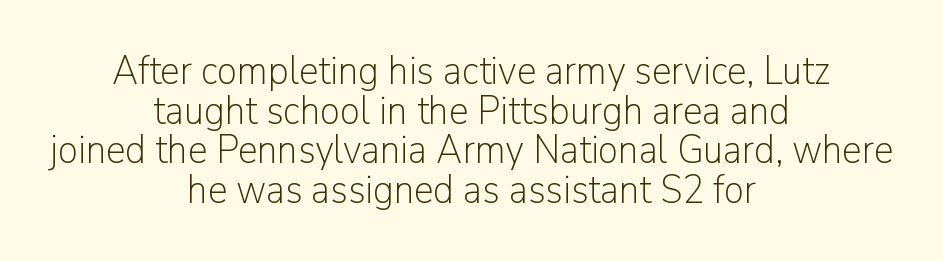
Q: Is the text bold? A: No.
Q: Is the text italic (slanted)? A: No, it is upright.
Q: Is the typeface a serif or a sans-serif typeface? A: Sans-serif.
Q: Is the text underlined? A: No.
Q: How is the paragraph aligned? A: Centered.
Q: Is the spacing between letters normal or unusually wide? A: Normal.
Q: Is the spacing between lines tight, normal or loose? A: Tight.
Q: Width (condensed, normal, or wide)? A: Normal.
Q: Stroke contrast? A: Low.
Q: x-height? A: Medium.
Q: Monospaced? A: No.
